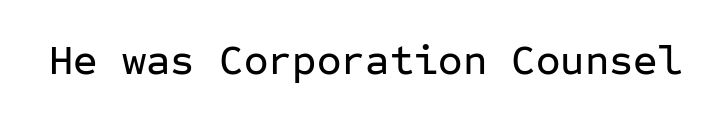
The image shows 42 px sans-serif type, upright, monospaced; set normal letter spacing, not underlined; low stroke contrast and a medium x-height.
